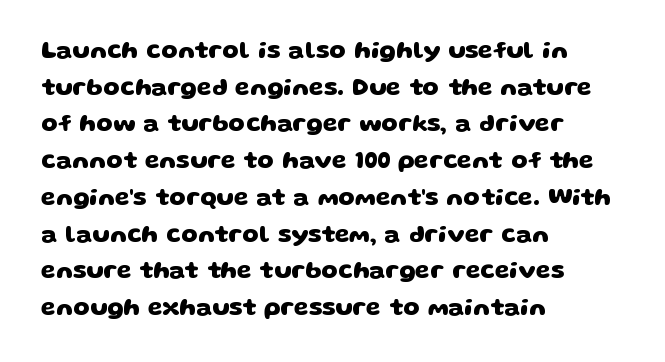
You'd pick this weight for a headline — it's a proper bold. Rule under the text: the space is simply empty. Caption: multi-line text, flush left, ragged right. One glance says typical: line gaps are just what's usual. Honestly, the letter spacing is just normal — you wouldn't notice it.
